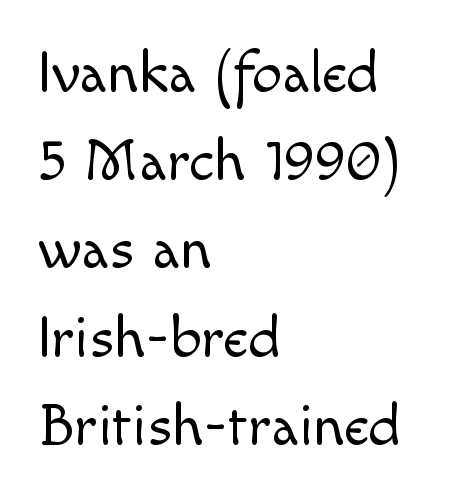
The image shows 60 px light sans-serif type, upright; set left-aligned, normal line spacing (1.47x), normal letter spacing, not underlined; a small x-height.
